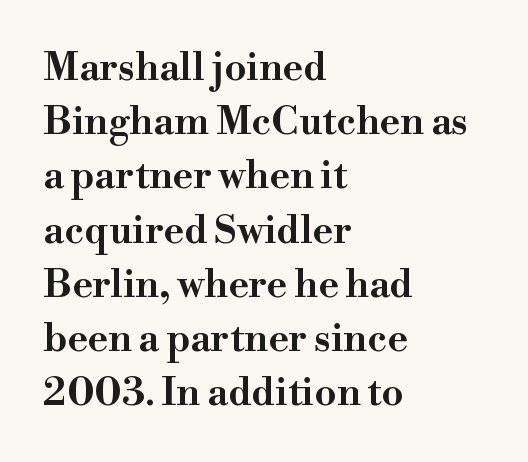
Where is the straight margin? On the left. A serif font was chosen for this passage. The vertical gap from one line to the next is medium. The lettering holds an erect, upright posture throughout. Looks like regular typesetting: each glyph gets only the width it needs. Between one letter and the next there's only the usual sliver of space.
